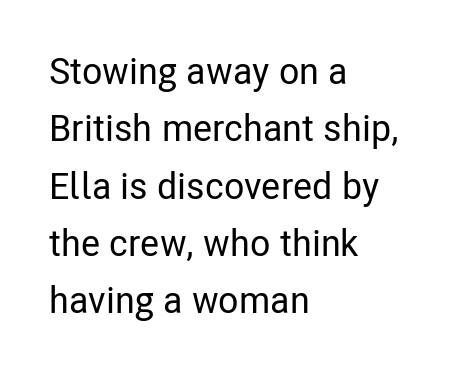
The image shows 37 px condensed sans-serif type, upright; set left-aligned, normal line spacing (1.55x), normal letter spacing, not underlined; low stroke contrast and a medium x-height.
